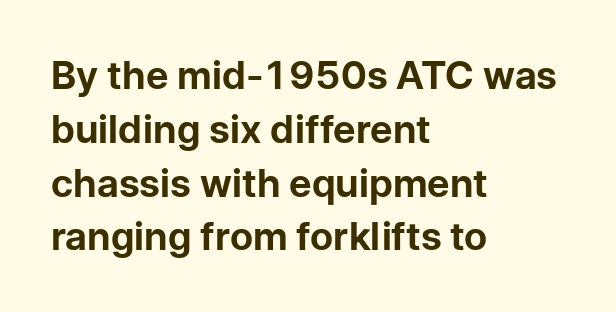
The passage shown is typed in a proportional face where columns would drift. Strong, thick strokes mark this as bold type. Which margin do the lines hug? The left one — the right edge is uneven. Each word holds together tightly as a unit, with standard inter-letter gaps.
